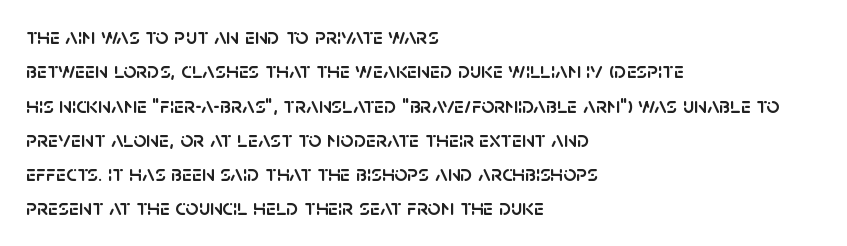
Q: Is the text italic (slanted)? A: No, it is upright.
Q: Is the text underlined? A: No.
Q: How is the paragraph aligned? A: Left-aligned.
Q: Is the spacing between letters normal or unusually wide? A: Normal.
Q: Is the spacing between lines tight, normal or loose? A: Normal.
